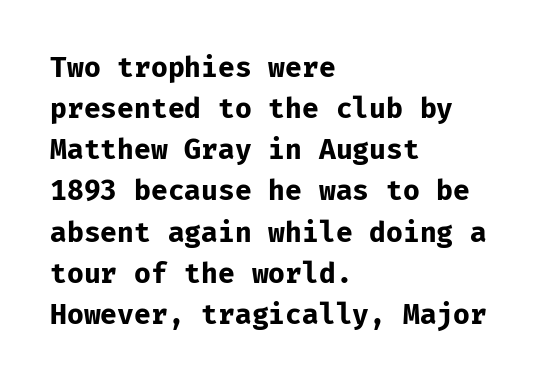
The image shows 28 px bold sans-serif type, upright, monospaced; set left-aligned, normal line spacing (1.47x), normal letter spacing, not underlined; low stroke contrast and a medium x-height.
